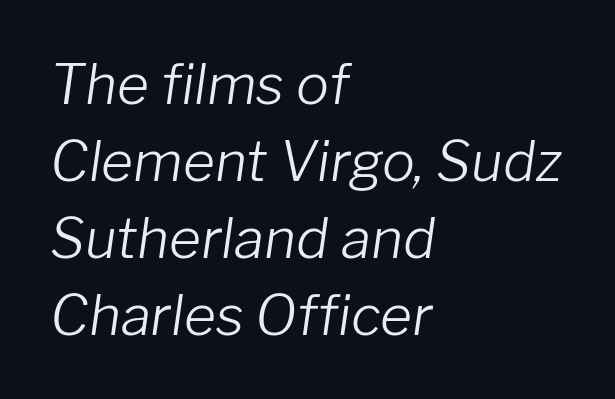
The image shows 55 px light type, italic (leaning right); set left-aligned, normal line spacing (1.4x), normal letter spacing, not underlined; low stroke contrast and a medium x-height.
